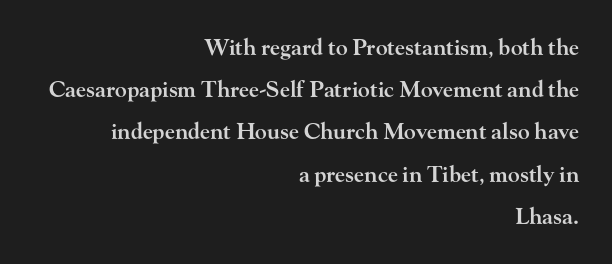
The image shows 22 px text type, upright; set right-aligned, loose line spacing (1.92x), normal letter spacing, not underlined.
